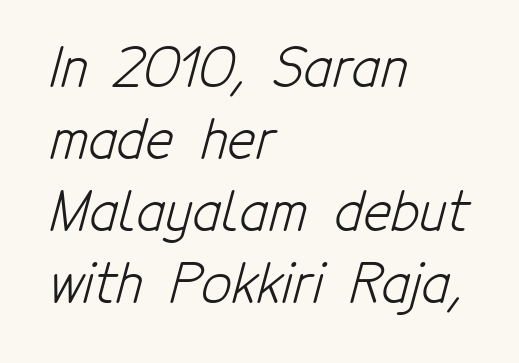
Q: Is the text bold? A: No.
Q: Is the typeface a serif or a sans-serif typeface? A: Sans-serif.
Q: Is the text underlined? A: No.
Q: How is the paragraph aligned? A: Left-aligned.
Q: Is the spacing between letters normal or unusually wide? A: Normal.
Q: Is the spacing between lines tight, normal or loose? A: Normal.
Q: Width (condensed, normal, or wide)? A: Condensed.
Q: Stroke contrast? A: Low.
Q: x-height? A: Medium.
Q: Monospaced? A: No.
